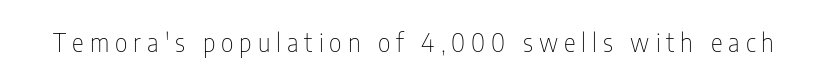
{"italic": "no", "bold": "no", "underline": "no", "letter_spacing": "wide", "letter_spacing_em": 0.24, "glyph_px": 25}
